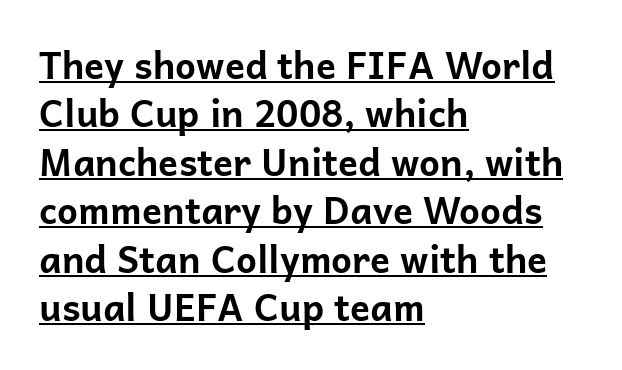
{"serif": "no", "italic": "no", "bold": "yes", "weight": "bold", "width": "normal", "stroke_contrast": "low", "x_height": "medium", "monospaced": "no", "underline": "yes", "align": "left", "line_spacing": "normal", "line_spacing_ratio": 1.31, "letter_spacing": "normal", "letter_spacing_em": 0.0, "glyph_px": 37}
